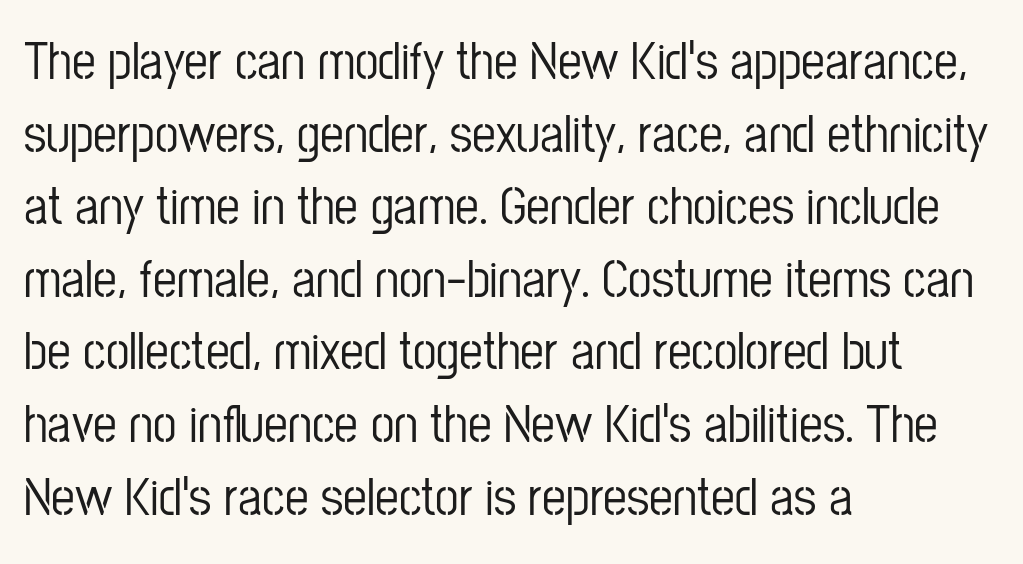
{"serif": "no", "italic": "no", "width": "condensed", "stroke_contrast": "low", "x_height": "medium", "monospaced": "no", "underline": "no", "align": "left", "line_spacing": "normal", "line_spacing_ratio": 1.37, "letter_spacing": "normal", "letter_spacing_em": 0.0, "glyph_px": 53}
